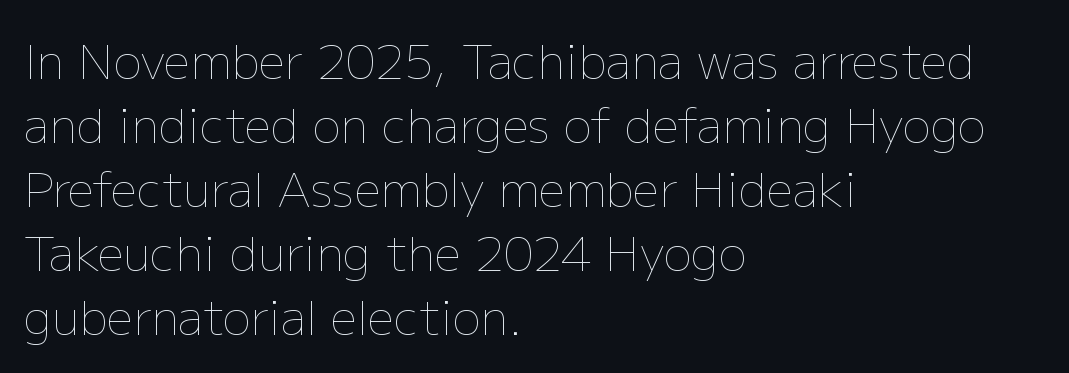
Between one letter and the next there's only the usual sliver of space. The gap between lines stays unmarked. Ascenders rise straight up at ninety degrees. The cut favours lightness, reaching ordinary text weight at its darkest. The setting favours the left margin, as ordinary paragraphs usually do.
